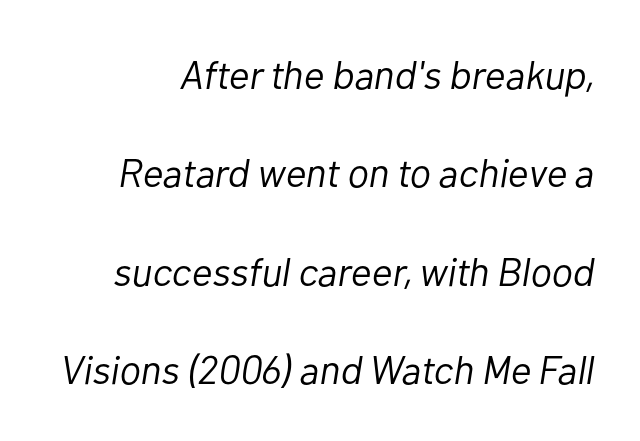
Q: Is the text bold? A: No.
Q: Is the text italic (slanted)? A: Yes, it leans right by about 10 degrees.
Q: Is the text underlined? A: No.
Q: Is the spacing between letters normal or unusually wide? A: Normal.
Q: Is the spacing between lines tight, normal or loose? A: Loose.
Q: Width (condensed, normal, or wide)? A: Normal.
Q: Stroke contrast? A: Low.
Q: x-height? A: Medium.
Q: Monospaced? A: No.
